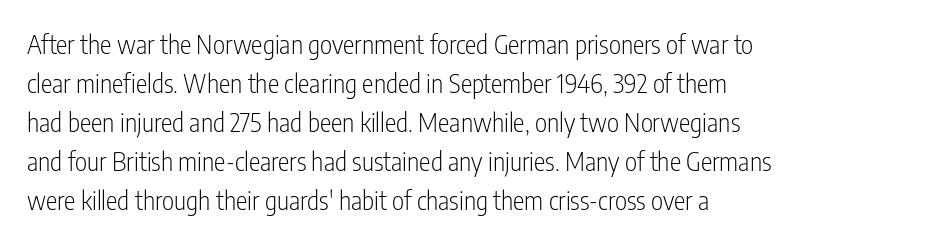
The image shows 26 px text type, upright; set left-aligned, normal line spacing (1.5x), normal letter spacing, not underlined.
